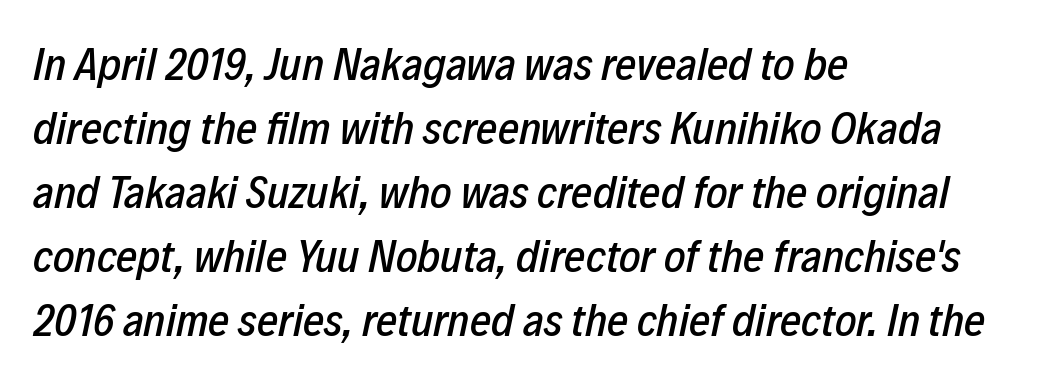
Q: Is the text italic (slanted)? A: Yes, it leans right by about 12 degrees.
Q: Is the text underlined? A: No.
Q: How is the paragraph aligned? A: Left-aligned.
Q: Is the spacing between letters normal or unusually wide? A: Normal.
Q: Is the spacing between lines tight, normal or loose? A: Normal.
Q: Width (condensed, normal, or wide)? A: Condensed.
Q: Stroke contrast? A: Low.
Q: x-height? A: Medium.
Q: Monospaced? A: No.
